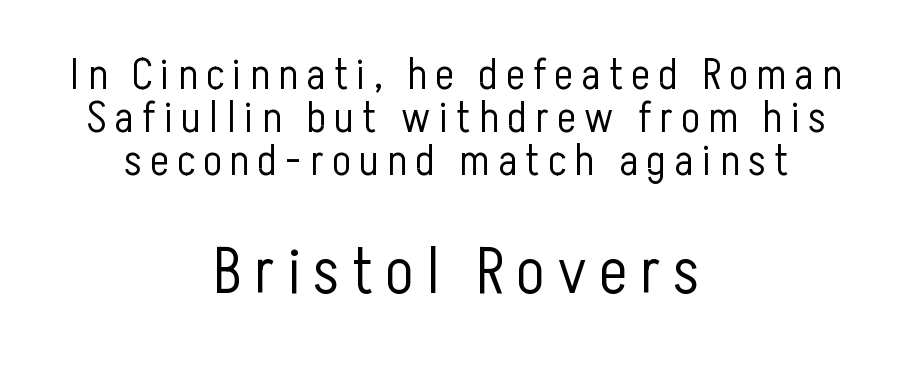
{"serif": "no", "italic": "no", "bold": "no", "weight": "light", "width": "condensed", "stroke_contrast": "low", "x_height": "medium", "monospaced": "no", "underline": "no", "align": "center", "line_spacing": "tight", "line_spacing_ratio": 0.98, "larger_block": "second", "size_ratio": 1.5, "glyph_px": 66}
